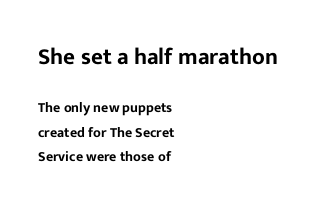
The image shows 23 px text type, upright; set left-aligned, line spacing 1.74x, normal letter spacing, not underlined; the first (top) block is 1.64x larger.
